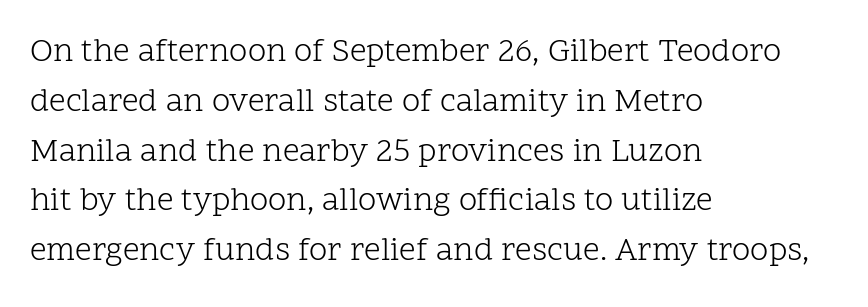
The image shows 33 px light serif type, upright; set left-aligned, normal line spacing (1.51x), normal letter spacing, not underlined; low stroke contrast and a medium x-height.
